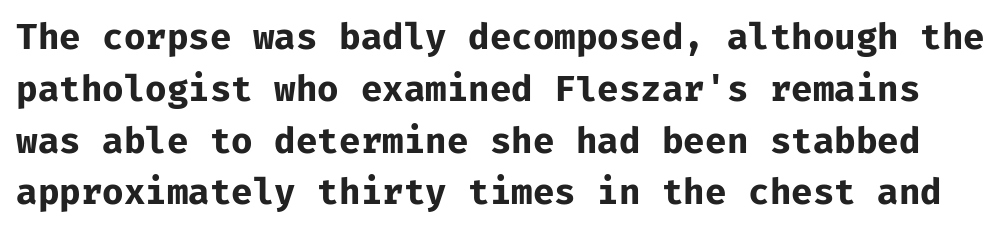
Underlining? Definitely not there. The face used here is monospaced, like something from a code editor. Successive baselines arrive at the customary interval. The passage shown is emphatically bold. Students, note that the glyphs here touch the page at normal intervals. The letters carry no serifs — their stems end cleanly without finishing strokes.
